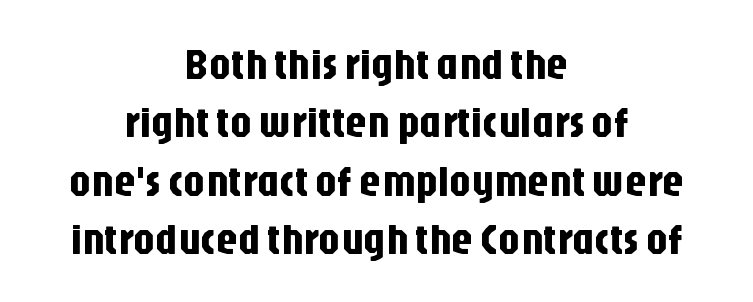
{"serif": "no", "italic": "no", "width": "condensed", "stroke_contrast": "low", "x_height": "large", "monospaced": "no", "underline": "no", "align": "center", "line_spacing": "normal", "line_spacing_ratio": 1.36, "letter_spacing": "normal", "letter_spacing_em": 0.0, "glyph_px": 43}
